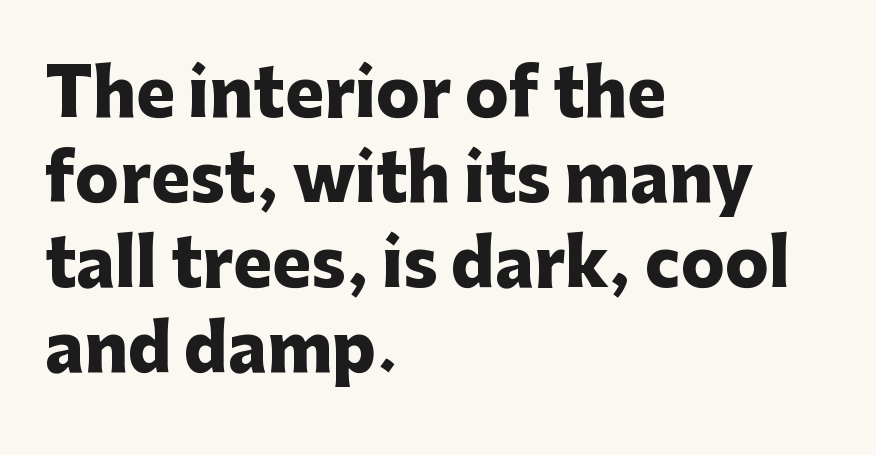
Q: Is the text bold? A: Yes.
Q: Is the text italic (slanted)? A: No, it is upright.
Q: Is the typeface a serif or a sans-serif typeface? A: Sans-serif.
Q: Is the text underlined? A: No.
Q: How is the paragraph aligned? A: Left-aligned.
Q: Is the spacing between letters normal or unusually wide? A: Normal.
Q: Is the spacing between lines tight, normal or loose? A: Normal.
Q: Width (condensed, normal, or wide)? A: Normal.
Q: Stroke contrast? A: Low.
Q: x-height? A: Medium.
Q: Monospaced? A: No.
